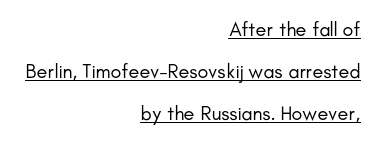
{"italic": "no", "bold": "no", "underline": "yes", "align": "right", "line_spacing": "loose", "line_spacing_ratio": 2.11, "letter_spacing": "normal", "letter_spacing_em": 0.0, "glyph_px": 20}
